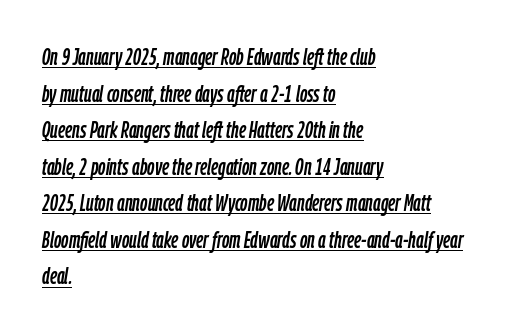
{"italic": "yes", "lean": "right", "slant_degrees": 9, "underline": "yes", "align": "left", "line_spacing": "normal", "line_spacing_ratio": 1.59, "letter_spacing": "normal", "letter_spacing_em": 0.0, "glyph_px": 23}
